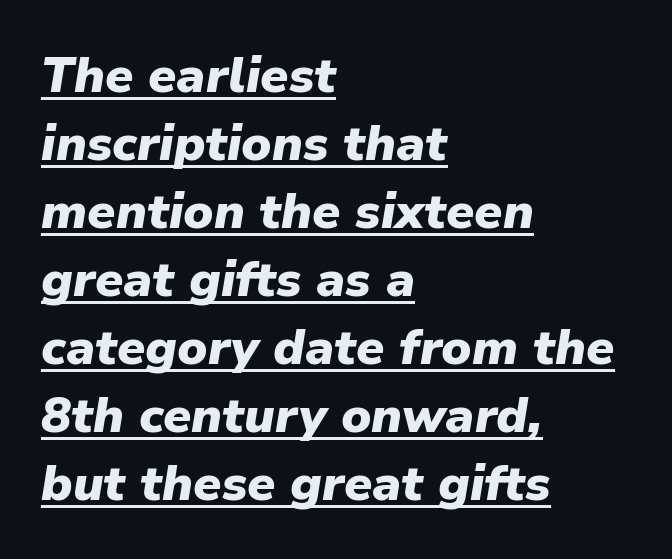
Here the designer chose a conventional face with non-uniform glyph widths. Glyph-to-glyph distance matches everyday printed text. Typesetter's note: full bold, strokes at maximum text heaviness. The rag falls on the right side of this text block. The rendering uses the underline text-decoration. Is the type slanted? Yes — the strokes lean at a clear angle.
